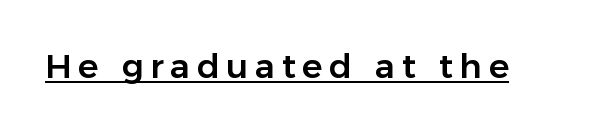
{"serif": "no", "italic": "no", "width": "normal", "stroke_contrast": "low", "x_height": "medium", "monospaced": "no", "underline": "yes", "glyph_px": 34}
